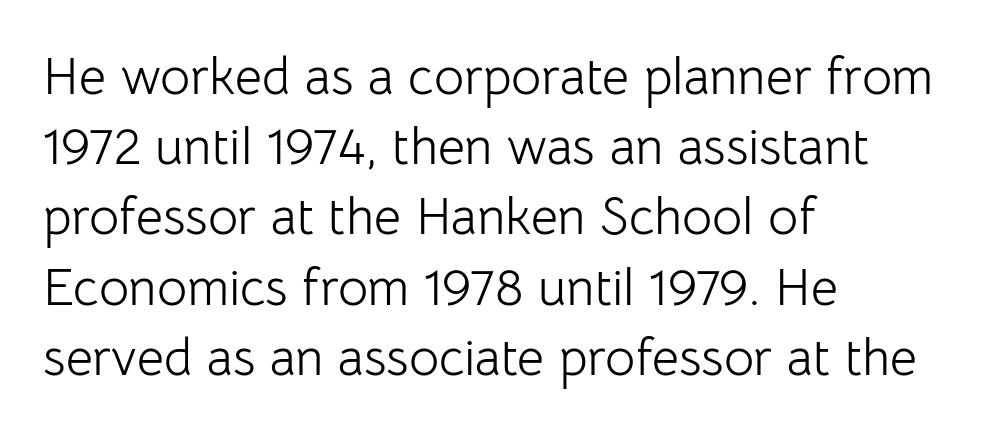
{"serif": "no", "italic": "no", "bold": "no", "weight": "light", "width": "normal", "stroke_contrast": "low", "x_height": "medium", "monospaced": "no", "underline": "no", "align": "left", "line_spacing": "normal", "line_spacing_ratio": 1.35, "letter_spacing": "normal", "letter_spacing_em": 0.0, "glyph_px": 52}
